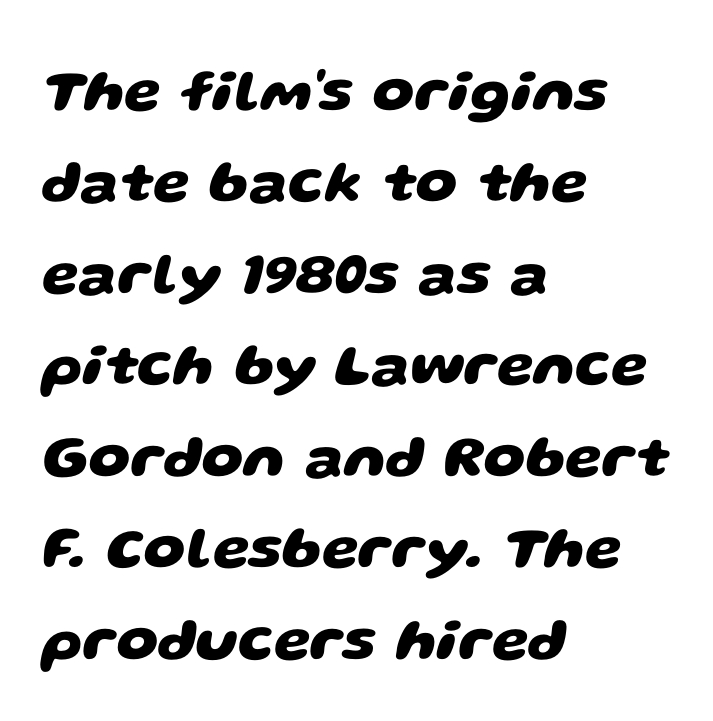
The image shows 59 px heavy, wide sans-serif type; set left-aligned, normal line spacing (1.55x), normal letter spacing, not underlined; low stroke contrast and a large x-height.
